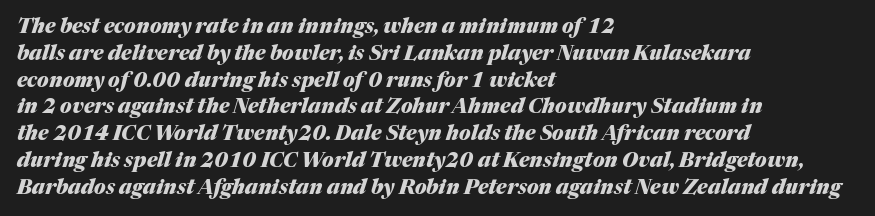
Q: Is the text bold? A: Yes.
Q: Is the text italic (slanted)? A: Yes, it leans right by about 17 degrees.
Q: Is the text underlined? A: No.
Q: How is the paragraph aligned? A: Left-aligned.
Q: Is the spacing between letters normal or unusually wide? A: Normal.
Q: Is the spacing between lines tight, normal or loose? A: Normal.
